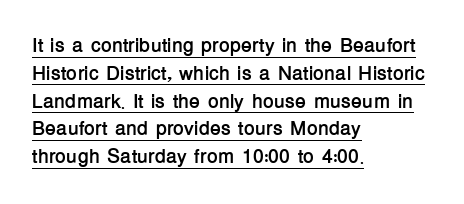
{"italic": "no", "bold": "yes", "underline": "yes", "align": "left", "line_spacing": "normal", "line_spacing_ratio": 1.39, "letter_spacing": "normal", "letter_spacing_em": 0.0, "glyph_px": 20}
